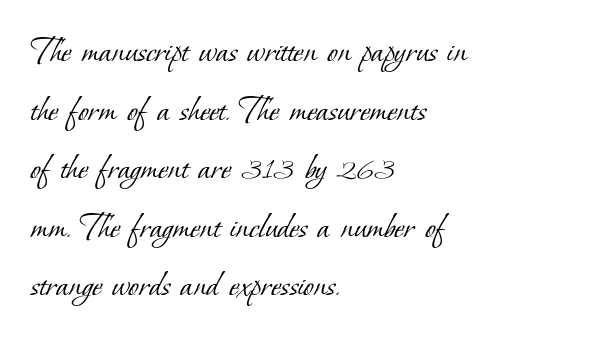
The rendering anchors every line to the left-hand side. The block of text has a typical density, with ordinary space between rows. This rendering features lettering with no underline. Tracking value appears to be zero — textbook default spacing. Vertical stems look standard width or narrower in stroke. Here the designer chose a conventional face with non-uniform glyph widths.
